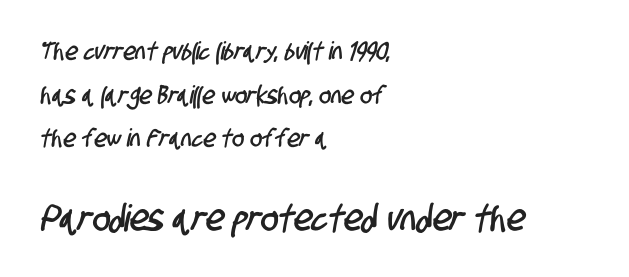
Q: Is the typeface a serif or a sans-serif typeface? A: Sans-serif.
Q: Is the text underlined? A: No.
Q: How is the paragraph aligned? A: Left-aligned.
Q: Is the spacing between letters normal or unusually wide? A: Normal.
Q: Which block of text is set in a larger size, the first (top) or the second (bottom)? A: The second (bottom) one.
Q: Width (condensed, normal, or wide)? A: Condensed.
Q: Stroke contrast? A: Low.
Q: x-height? A: Large.
Q: Monospaced? A: No.
